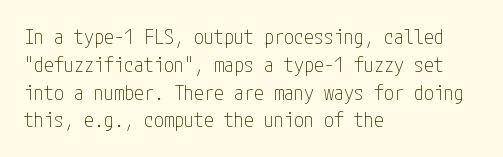
Nothing heavy about these letters — not bold at all. Compared with a centered layout, this one pins lines to the left instead. Spacing between characters is what you'd get straight out of the box. Posture: vertical. Anything drawn beneath the words? Only blank space.
